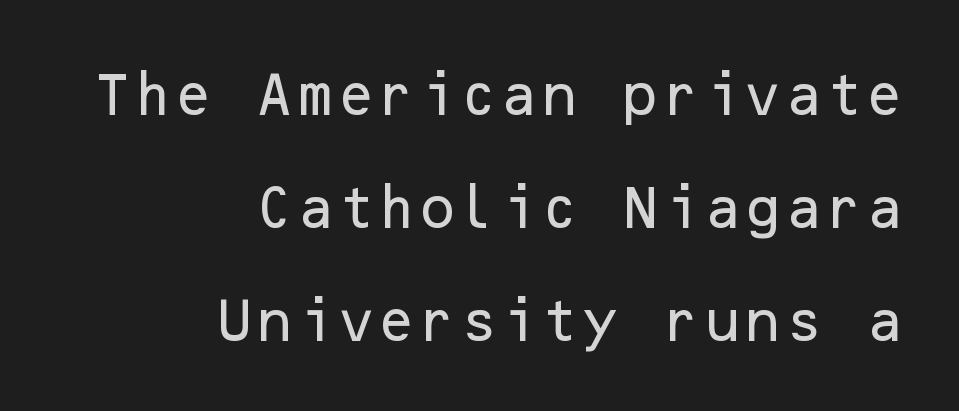
{"serif": "no", "italic": "no", "width": "normal", "stroke_contrast": "low", "x_height": "medium", "underline": "no", "align": "right", "line_spacing": "loose", "line_spacing_ratio": 2.4, "letter_spacing": "normal", "letter_spacing_em": 0.0, "glyph_px": 47}
